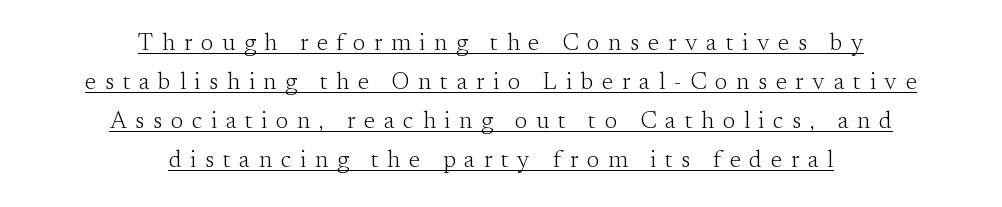
{"italic": "no", "bold": "no", "underline": "yes", "align": "center", "line_spacing": "normal", "line_spacing_ratio": 1.63, "letter_spacing": "wide", "letter_spacing_em": 0.36, "glyph_px": 24}
